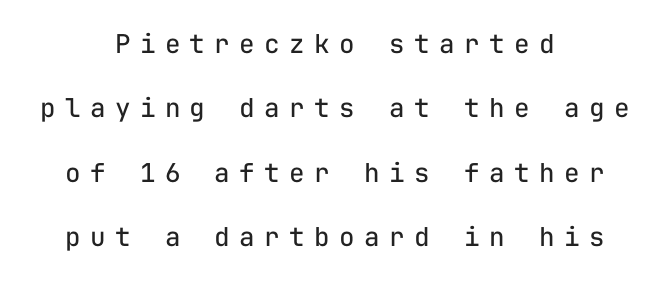
Any mark beneath the type? The region is blank. The horizontal fit of the characters is loose and conspicuously gappy. The font's upright variant was chosen for this text. These lines stand farther apart than default settings would place them. Is the stroke heavy? The answer is a plain regular-or-lighter. Horizontal alignment here is central, giving a formal, balanced look.
